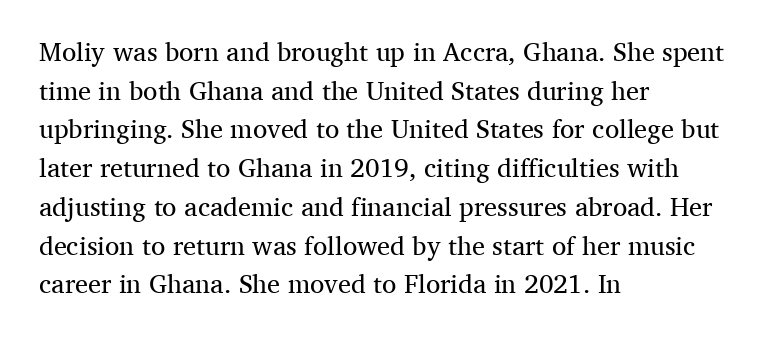
The image shows 26 px text type, upright; set left-aligned, normal line spacing (1.49x), normal letter spacing, not underlined.
